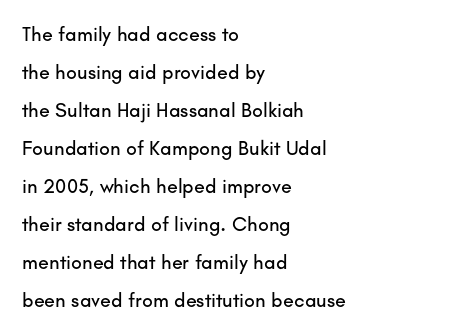
Do the letters lean? They stand straight. Check the space under the baseline: it is left empty. Inter-character spacing is left at the font's built-in metrics. Left-aligned paragraph, ragged on the right. The line-height multiplier appears high, well above default.
